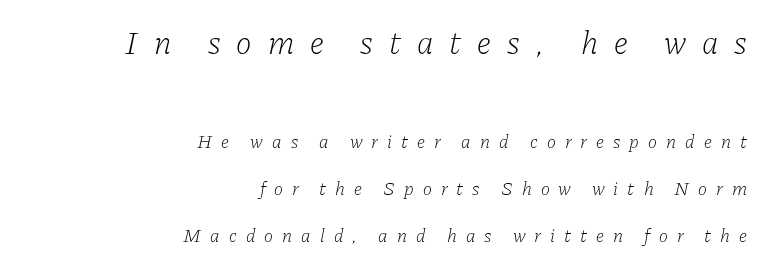
Q: Is the text bold? A: No.
Q: Is the text italic (slanted)? A: Yes, it leans right by about 11 degrees.
Q: Is the typeface a serif or a sans-serif typeface? A: Serif.
Q: Is the text underlined? A: No.
Q: How is the paragraph aligned? A: Right-aligned.
Q: Is the spacing between letters normal or unusually wide? A: Unusually wide.
Q: Is the spacing between lines tight, normal or loose? A: Loose.
Q: Which block of text is set in a larger size, the first (top) or the second (bottom)? A: The first (top) one.
Q: Width (condensed, normal, or wide)? A: Normal.
Q: Stroke contrast? A: Low.
Q: x-height? A: Medium.
Q: Monospaced? A: No.
